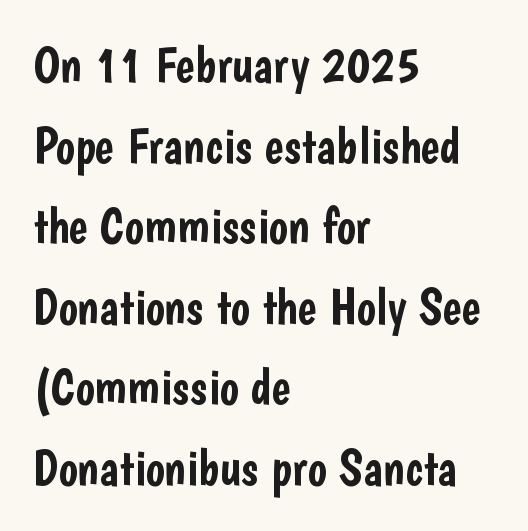
Q: Is the text italic (slanted)? A: No, it is upright.
Q: Is the typeface a serif or a sans-serif typeface? A: Sans-serif.
Q: Is the text underlined? A: No.
Q: How is the paragraph aligned? A: Left-aligned.
Q: Is the spacing between letters normal or unusually wide? A: Normal.
Q: Is the spacing between lines tight, normal or loose? A: Normal.
Q: Width (condensed, normal, or wide)? A: Condensed.
Q: Stroke contrast? A: Low.
Q: x-height? A: Medium.
Q: Monospaced? A: No.
